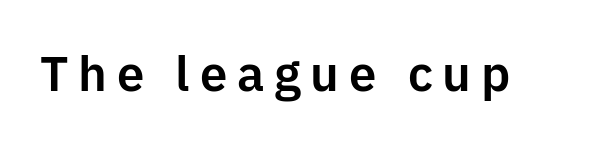
Q: Is the text italic (slanted)? A: No, it is upright.
Q: Is the typeface a serif or a sans-serif typeface? A: Sans-serif.
Q: Is the text underlined? A: No.
Q: Is the spacing between letters normal or unusually wide? A: Unusually wide.
Q: Width (condensed, normal, or wide)? A: Normal.
Q: Stroke contrast? A: Low.
Q: x-height? A: Medium.
Q: Monospaced? A: No.
